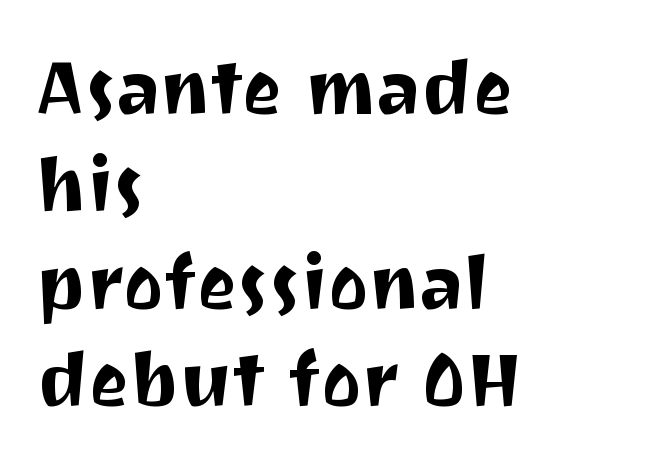
The letters sit at their default tracking, neither squeezed nor spread. Horizontally, the lines are justified to the leading edge only. Spacing verdict: proportional, widths tailored to each character. Vertical strokes here are truly vertical.
